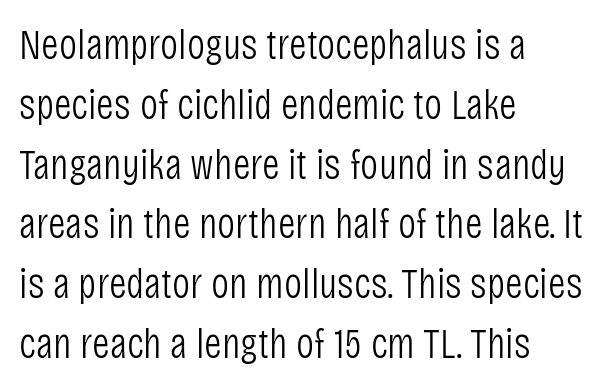
{"serif": "no", "italic": "no", "bold": "no", "weight": "light", "width": "condensed", "stroke_contrast": "low", "x_height": "large", "monospaced": "no", "underline": "no", "align": "left", "line_spacing": "normal", "line_spacing_ratio": 1.39, "letter_spacing": "normal", "letter_spacing_em": 0.0, "glyph_px": 43}
